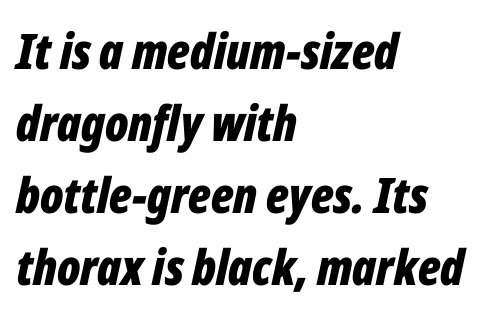
Teacher's note: observe the even left margin — that is flush-left alignment. Varying glyph widths throughout — classic text-font behaviour. The string is rendered with underlining switched off. This rendering leaves character spacing at its baseline value.
